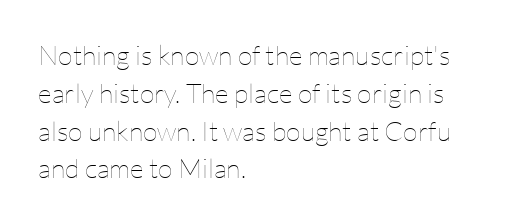
The image shows 27 px text type, upright; set left-aligned, normal line spacing (1.4x), normal letter spacing, not underlined.
